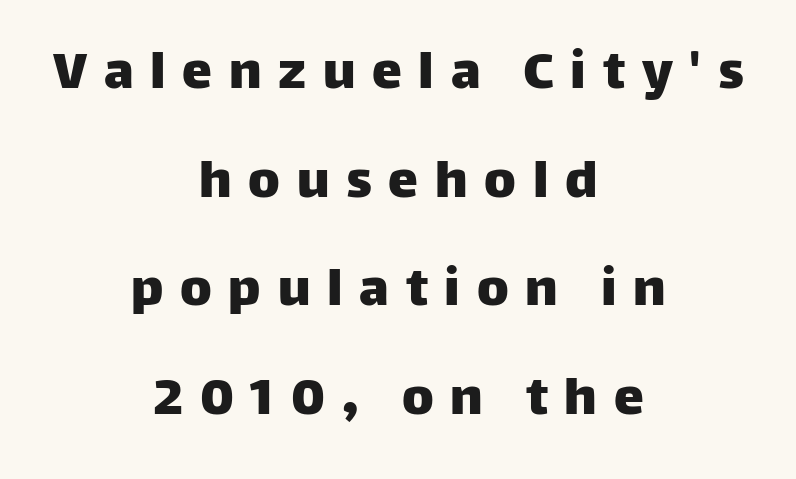
Serifs: no, the terminals of the letterforms are clean. Anything drawn beneath the words? Only blank space. These lines are rendered in a variable-pitch font. Style check: upright. In terms of letterspacing, this is a distinctly airy, spread setting. Notice how the passage keeps no hard edge, just a central spine.
